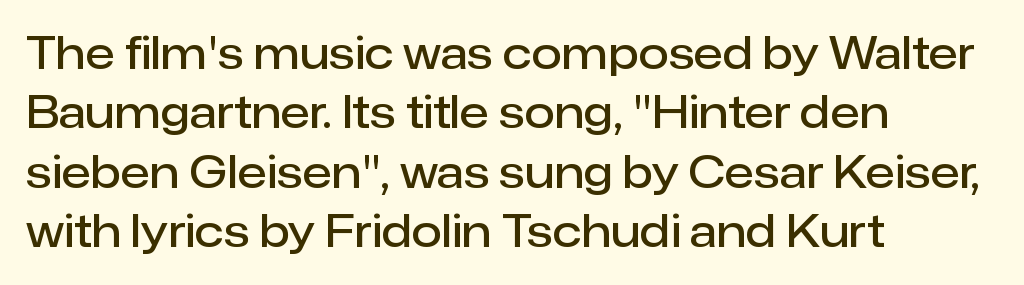
Q: Is the text bold? A: Semi-bold.
Q: Is the text italic (slanted)? A: No, it is upright.
Q: Is the typeface a serif or a sans-serif typeface? A: Sans-serif.
Q: Is the text underlined? A: No.
Q: How is the paragraph aligned? A: Left-aligned.
Q: Is the spacing between letters normal or unusually wide? A: Normal.
Q: Is the spacing between lines tight, normal or loose? A: Normal.
Q: Width (condensed, normal, or wide)? A: Normal.
Q: Stroke contrast? A: Low.
Q: x-height? A: Medium.
Q: Monospaced? A: No.
